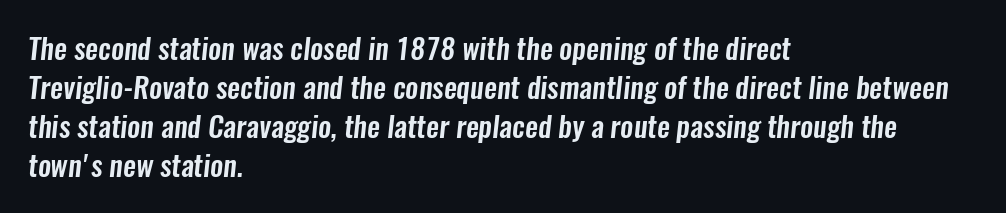
{"serif": "no", "width": "condensed", "stroke_contrast": "low", "x_height": "medium", "monospaced": "no", "underline": "no", "align": "left", "line_spacing": "normal", "line_spacing_ratio": 1.34, "letter_spacing": "normal", "letter_spacing_em": 0.0, "glyph_px": 29}
